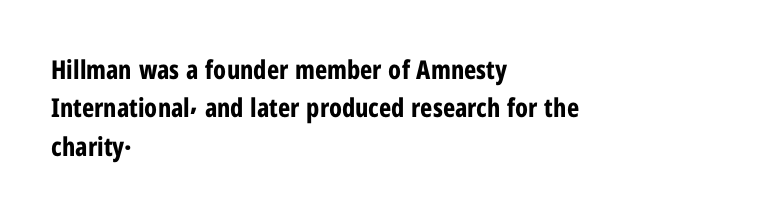
A typesetter would mark this as roman, not italic. Rule under the text: the space is simply empty. Layout note: lines flush left. The designer left line spacing at the default. What weight is shown? A full bold with thick strokes. This sample uses plain, unmodified letter spacing.
